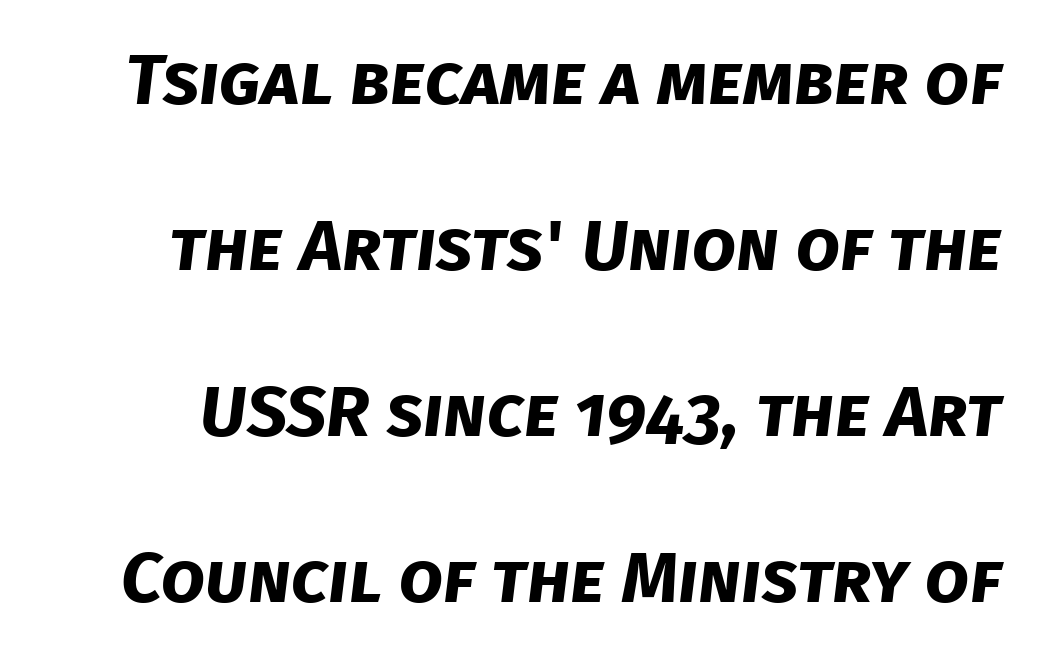
Proportional: the letters do not fall into vertical columns. Compared with typical paragraphs, the rows here are farther apart. Pretty heavy lettering here — definitely bold. The text was rendered using a sans face with plain stroke endings.
